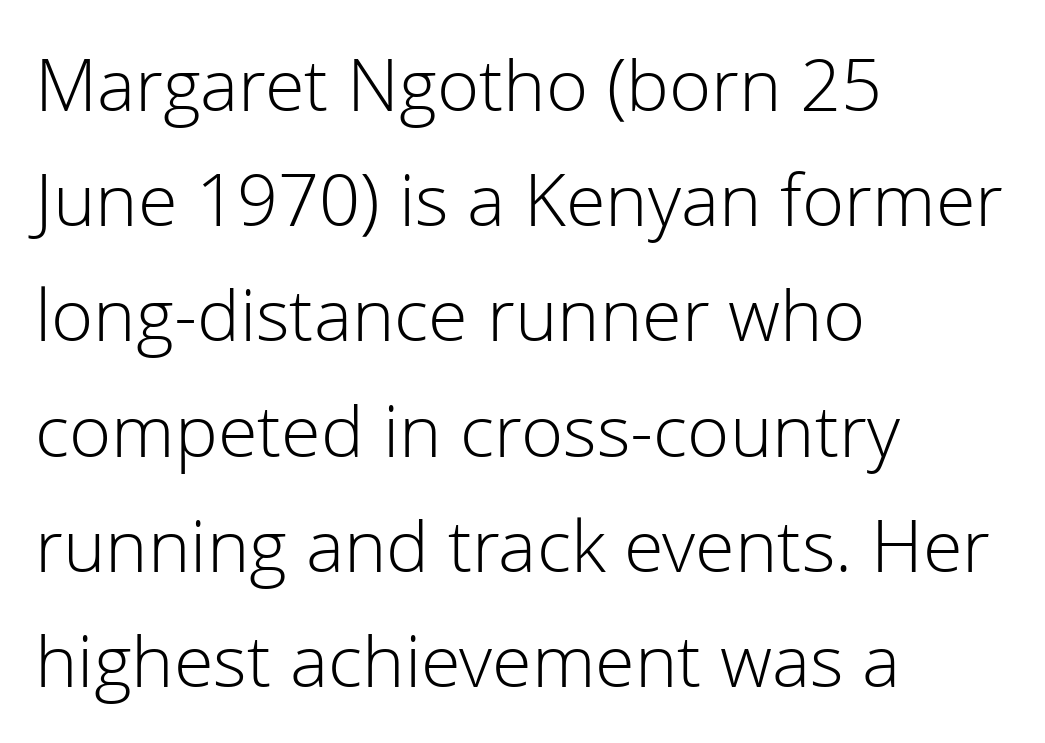
{"serif": "no", "italic": "no", "bold": "no", "weight": "light", "width": "normal", "stroke_contrast": "low", "x_height": "medium", "monospaced": "no", "underline": "no", "align": "left", "line_spacing": "normal", "line_spacing_ratio": 1.6, "letter_spacing": "normal", "letter_spacing_em": 0.0, "glyph_px": 72}
